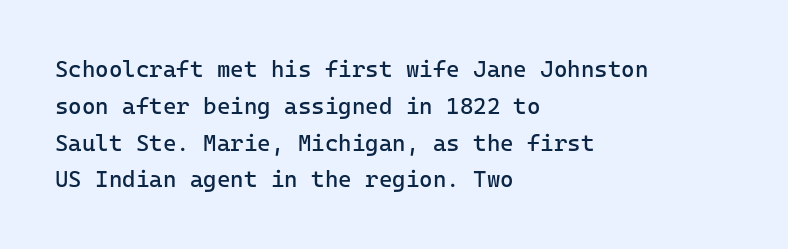
The rendering uses a moderate line-height, typical for paragraphs. The cut favours lightness, reaching ordinary text weight at its darkest. This is roman type, the default non-slanted kind. A student would call this left alignment; a typographer would say flush left, rag right. Honestly, there is no underline to notice here at all. The letterforms sit shoulder to shoulder at normal distance.
